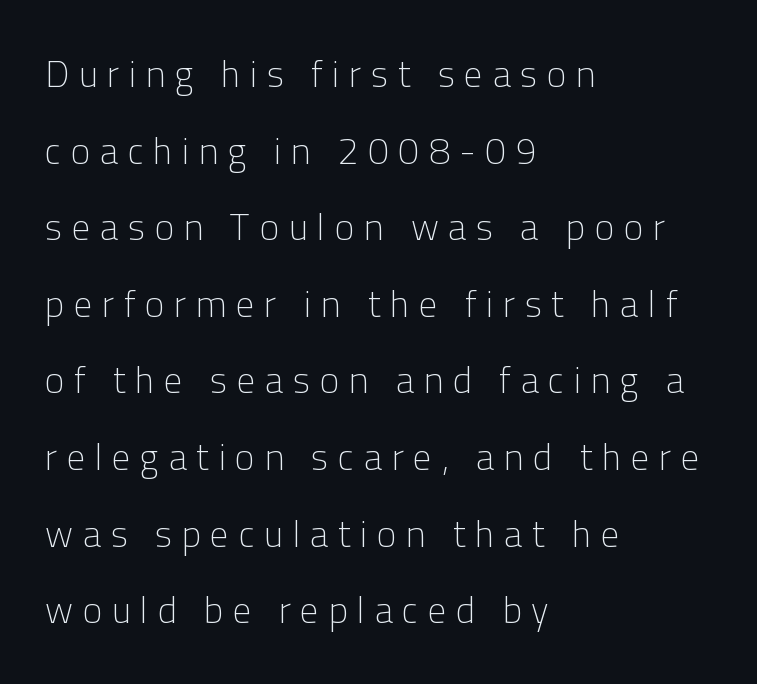
Q: Is the text bold? A: No.
Q: Is the text italic (slanted)? A: No, it is upright.
Q: Is the typeface a serif or a sans-serif typeface? A: Sans-serif.
Q: Is the text underlined? A: No.
Q: How is the paragraph aligned? A: Left-aligned.
Q: Is the spacing between letters normal or unusually wide? A: Unusually wide.
Q: Is the spacing between lines tight, normal or loose? A: Loose.
Q: Width (condensed, normal, or wide)? A: Normal.
Q: Stroke contrast? A: Low.
Q: x-height? A: Medium.
Q: Monospaced? A: No.
